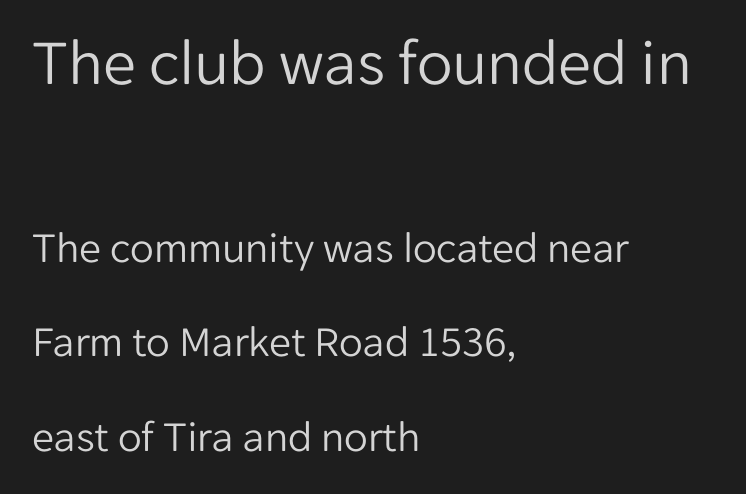
{"serif": "no", "italic": "no", "bold": "no", "weight": "light", "width": "normal", "stroke_contrast": "low", "x_height": "medium", "monospaced": "no", "underline": "no", "align": "left", "line_spacing": "loose", "line_spacing_ratio": 2.15, "letter_spacing": "normal", "letter_spacing_em": 0.0, "larger_block": "first", "size_ratio": 1.5, "glyph_px": 66}
